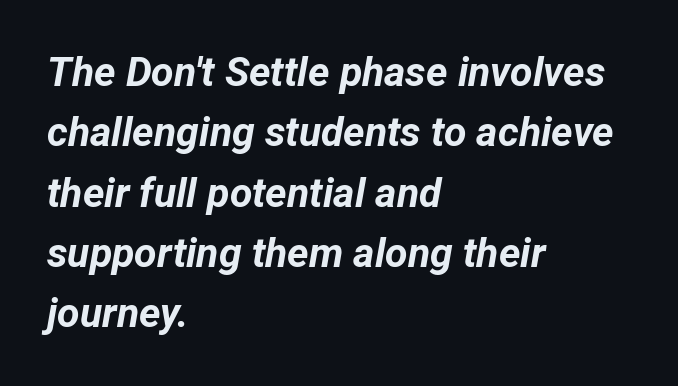
The image shows 41 px bold type, italic (leaning right); set left-aligned, normal line spacing (1.47x), normal letter spacing, not underlined; low stroke contrast and a medium x-height.
